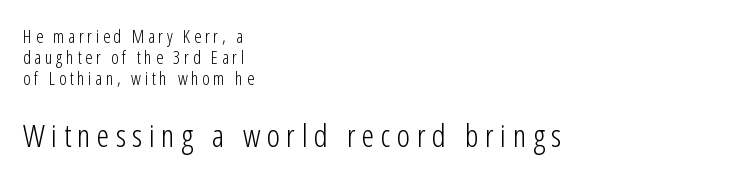
The image shows 32 px light, condensed sans-serif type, upright; set left-aligned, line spacing 1.17x, unusually wide letter spacing (+0.2 em), not underlined; the second (bottom) block is 1.78x larger; low stroke contrast and a medium x-height.
